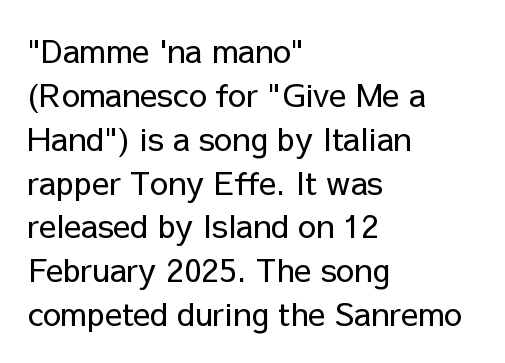
Honestly, there is no underline to notice here at all. The typeface chosen for these lines omits serifs. This sample is left-justified, so line endings fall wherever the words run out. This is the regular roman posture of the typeface.
